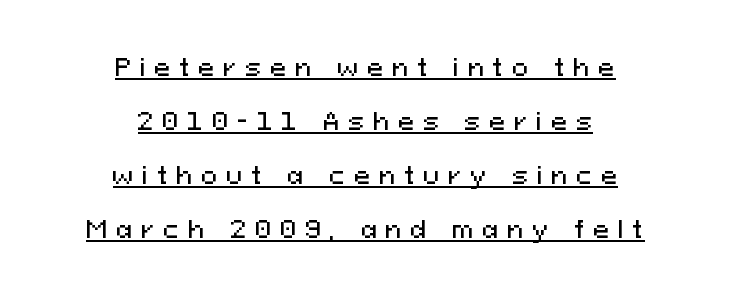
The lettering is marked with a stroke running underneath it. Short and long lines alike share a common midpoint. Is there much room between lines? Yes — plenty of vertical air separates them. Does extra space separate the letters? Yes, quite a lot of it.
